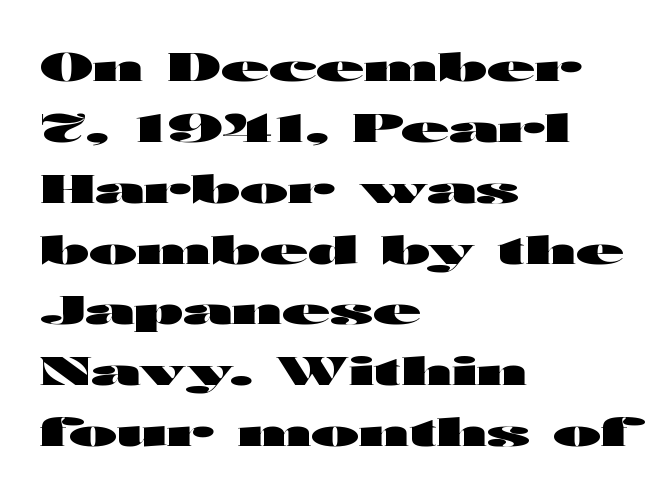
As a designer I'd log this as weight 700, bold. Compared with a centered layout, this one pins lines to the left instead. The face used here is rendered with its standard letterfit. This is the regular roman posture of the typeface. This rendering features lettering with no underline.
